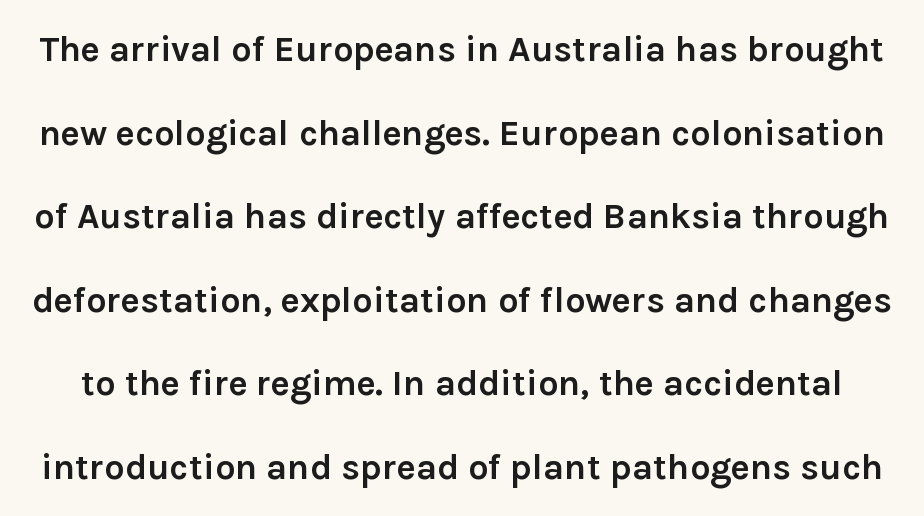
The rendering shows plain stroke endings on the letterforms — a sans-serif design. Any mark beneath the type? The region is blank. Tracking value appears to be zero — textbook default spacing. Weight: bold. Italic: no, the glyphs are upright roman.
